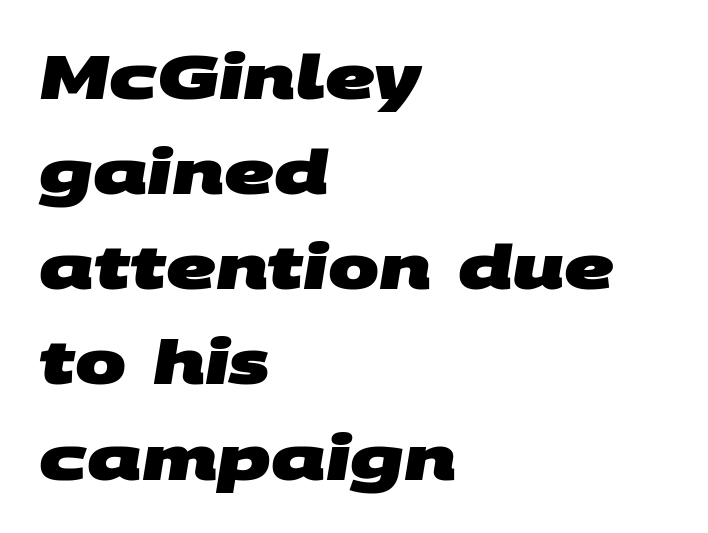
Vertical spacing — default. Anything drawn beneath the words? Only blank space. Line beginnings align vertically; line endings do not. Serif or sans? Sans — the stroke terminals are bare. A typesetter would call this proportional, since set widths differ per character.
